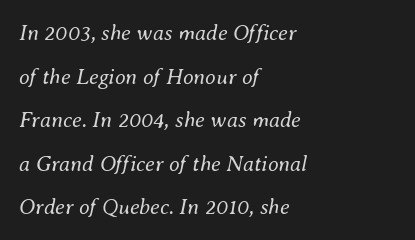
The image shows 22 px text type, italic (leaning right); set left-aligned, loose line spacing (1.98x), normal letter spacing, not underlined.
